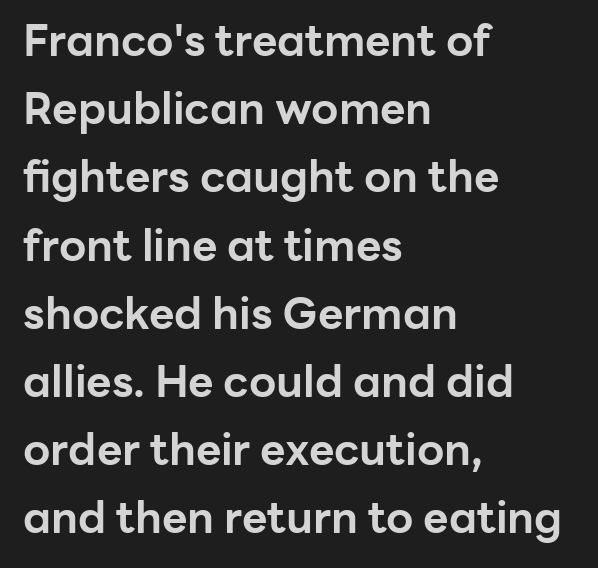
Q: Is the text bold? A: Yes.
Q: Is the text italic (slanted)? A: No, it is upright.
Q: Is the typeface a serif or a sans-serif typeface? A: Sans-serif.
Q: Is the text underlined? A: No.
Q: How is the paragraph aligned? A: Left-aligned.
Q: Is the spacing between letters normal or unusually wide? A: Normal.
Q: Is the spacing between lines tight, normal or loose? A: Normal.
Q: Width (condensed, normal, or wide)? A: Normal.
Q: Stroke contrast? A: Low.
Q: x-height? A: Medium.
Q: Monospaced? A: No.
